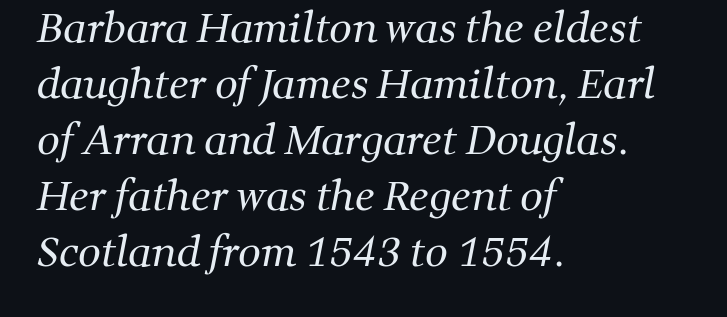
Q: Is the text bold? A: No.
Q: Is the typeface a serif or a sans-serif typeface? A: Serif.
Q: Is the text underlined? A: No.
Q: How is the paragraph aligned? A: Left-aligned.
Q: Is the spacing between letters normal or unusually wide? A: Normal.
Q: Is the spacing between lines tight, normal or loose? A: Normal.
Q: Width (condensed, normal, or wide)? A: Normal.
Q: Stroke contrast? A: Medium.
Q: x-height? A: Medium.
Q: Monospaced? A: No.
